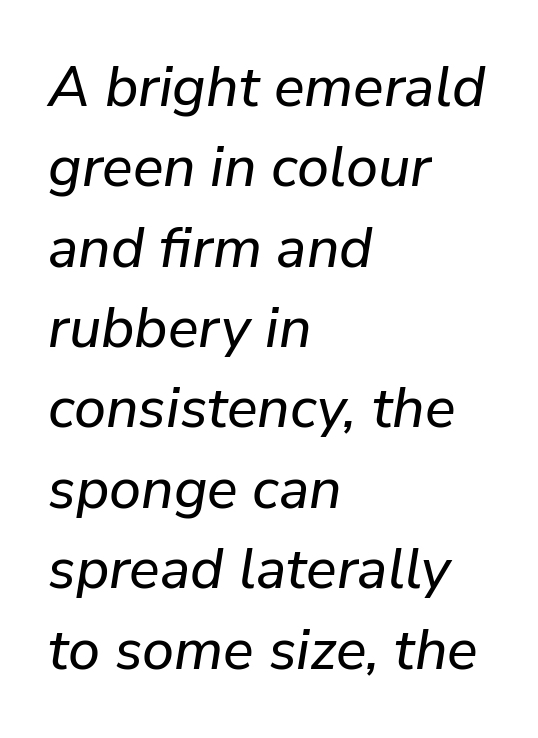
This rendering features lettering with no underline. Line beginnings align vertically; line endings do not. Is the letter spacing exaggerated? No — it looks like the ordinary default. The glyphs look as if they've been sheared to an angle. The face used here is proportionally spaced, like ordinary book or web type.
